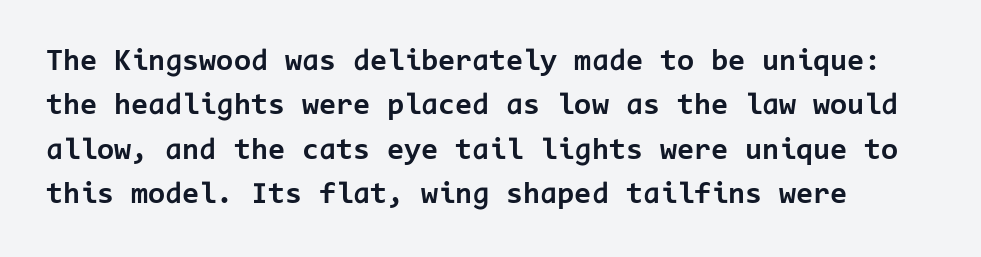
Q: Is the text bold? A: Yes.
Q: Is the text italic (slanted)? A: No, it is upright.
Q: Is the typeface a serif or a sans-serif typeface? A: Sans-serif.
Q: Is the text underlined? A: No.
Q: Is the spacing between letters normal or unusually wide? A: Normal.
Q: Is the spacing between lines tight, normal or loose? A: Normal.
Q: Width (condensed, normal, or wide)? A: Normal.
Q: Stroke contrast? A: Low.
Q: x-height? A: Medium.
Q: Monospaced? A: Yes.
